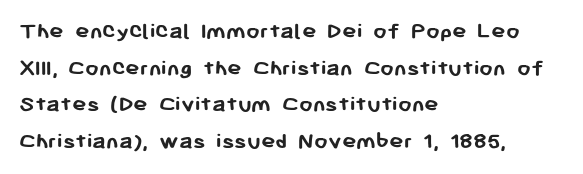
Q: Is the text bold? A: Yes.
Q: Is the text italic (slanted)? A: No, it is upright.
Q: Is the text underlined? A: No.
Q: How is the paragraph aligned? A: Left-aligned.
Q: Is the spacing between letters normal or unusually wide? A: Normal.
Q: Is the spacing between lines tight, normal or loose? A: Normal.
